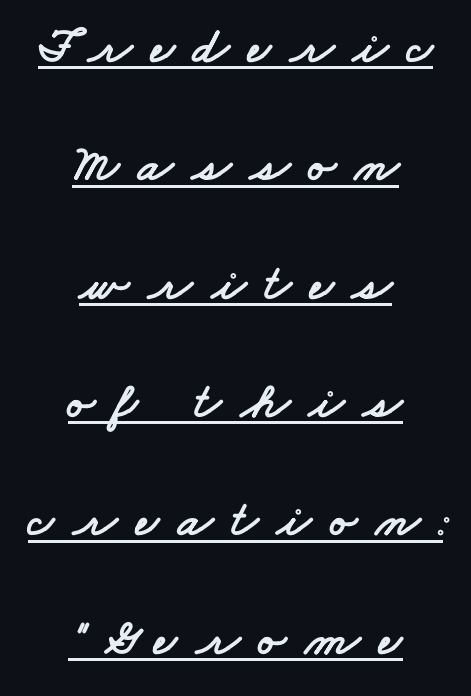
Reading down the block, each line starts at a different indent, mirrored at its end. Is there an underline? Yes — a line sits under the letters. Is there much room between lines? Yes — plenty of vertical air separates them. Varying glyph widths throughout — classic text-font behaviour.
